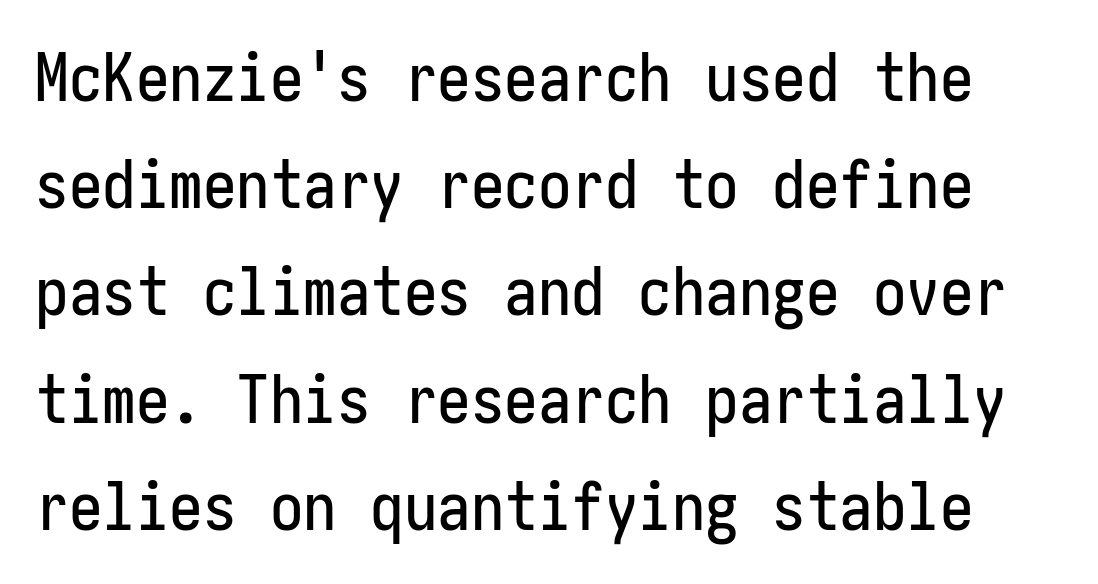
The image shows 67 px condensed sans-serif type, upright; set normal line spacing (1.6x), normal letter spacing, not underlined; low stroke contrast and a medium x-height.
